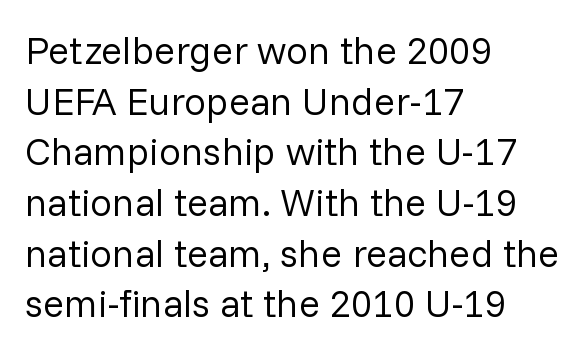
Proportional: the letters do not fall into vertical columns. You can tell from the bare stems that sans-serif type was used. You can tell it's not italic because the verticals are truly vertical. The lines are quadded left. Beneath every word, the page is bare.
